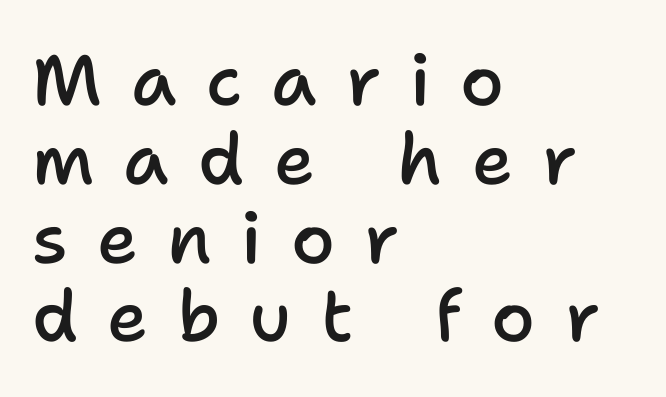
The image shows 71 px semibold sans-serif type, upright; set left-aligned, tight line spacing (1.11x), unusually wide letter spacing (+0.41 em), not underlined; low stroke contrast and a medium x-height.
